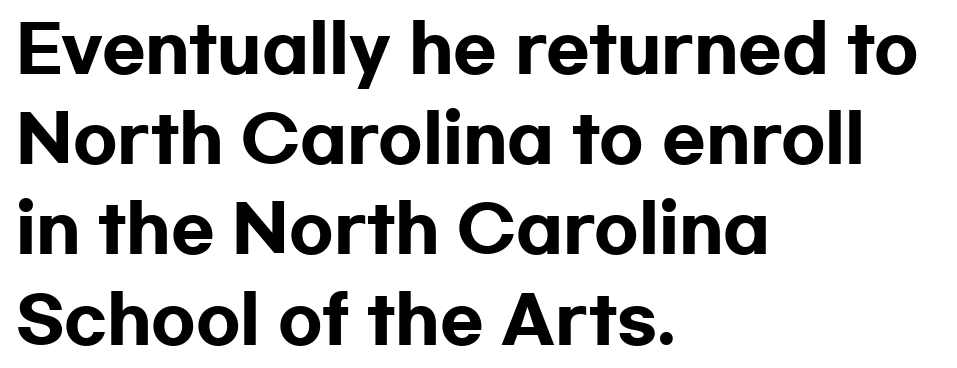
The image shows 64 px heavy, wide sans-serif type, upright; set left-aligned, normal line spacing (1.41x), normal letter spacing, not underlined; low stroke contrast and a medium x-height.
